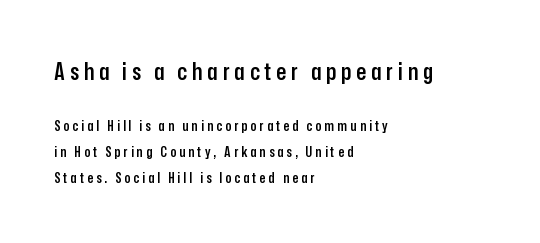
The image shows 23 px text type, upright; set left-aligned, line spacing 1.86x, unusually wide letter spacing (+0.22 em), not underlined; the first (top) block is 1.64x larger.
